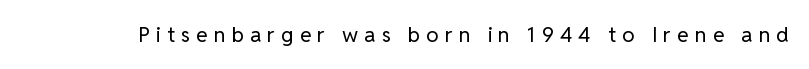
Q: Is the text bold? A: No.
Q: Is the text italic (slanted)? A: No, it is upright.
Q: Is the text underlined? A: No.
Q: Is the spacing between letters normal or unusually wide? A: Unusually wide.
